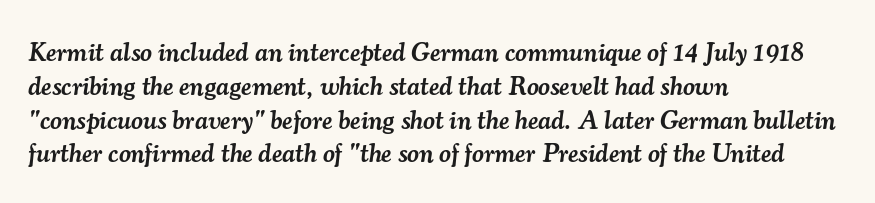
{"italic": "yes", "lean": "right", "slant_degrees": 7, "bold": "semi", "underline": "no", "align": "left", "line_spacing": "normal", "line_spacing_ratio": 1.3, "letter_spacing": "normal", "letter_spacing_em": 0.0, "glyph_px": 26}
